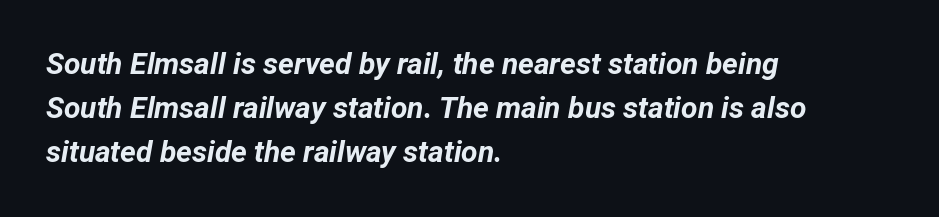
Q: Is the text bold? A: Yes.
Q: Is the text italic (slanted)? A: Yes, it leans right by about 12 degrees.
Q: Is the text underlined? A: No.
Q: How is the paragraph aligned? A: Left-aligned.
Q: Is the spacing between letters normal or unusually wide? A: Normal.
Q: Is the spacing between lines tight, normal or loose? A: Normal.
Q: Width (condensed, normal, or wide)? A: Normal.
Q: Stroke contrast? A: Low.
Q: x-height? A: Medium.
Q: Monospaced? A: No.
